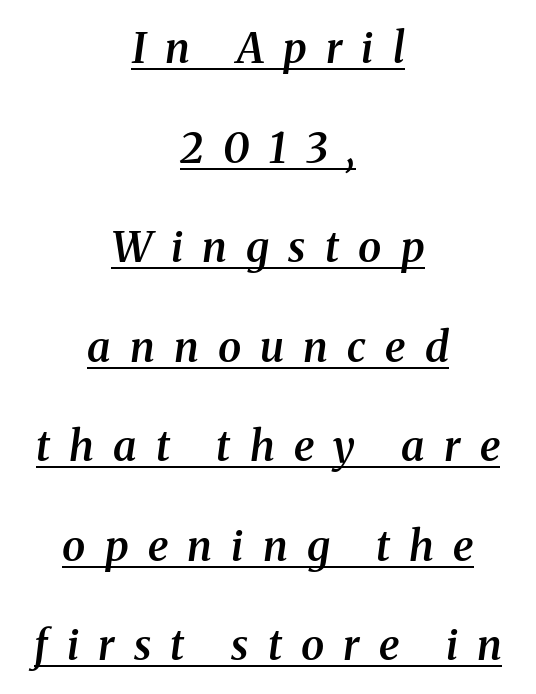
The letterforms stand isolated, each surrounded by extra space. A somewhat darkened texture: the type is semibold rather than bold. The rendering uses natural spacing where letterforms have individual widths. You can tell it's italic because the verticals aren't actually vertical.
